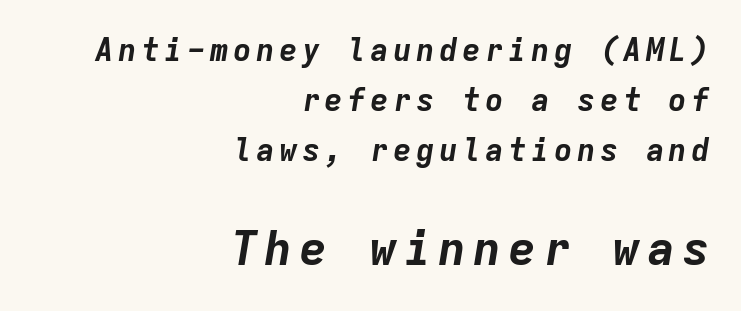
The image shows 47 px bold type, italic (leaning right), monospaced; set right-aligned, normal line spacing (1.62x), not underlined; the second (bottom) block is 1.52x larger; low stroke contrast and a medium x-height.
